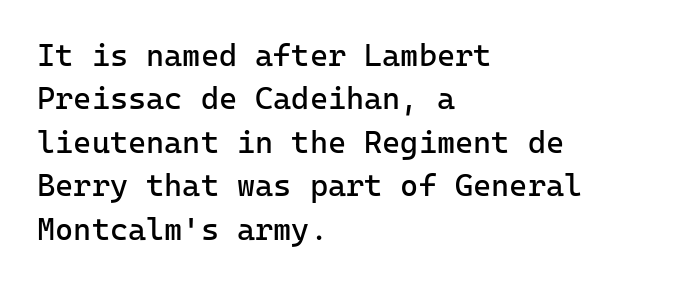
Tall strokes in this sample are plumb rather than angled. Baseline-to-baseline distance is the conventional proportion of letter height. The passage shown is typeset with a sans-serif family. The tracking reads as untouched default to a designer's eye. Note the uniform advance width — an 'i' takes as much space as an 'm'. Words float on clear page, feet unadorned.
